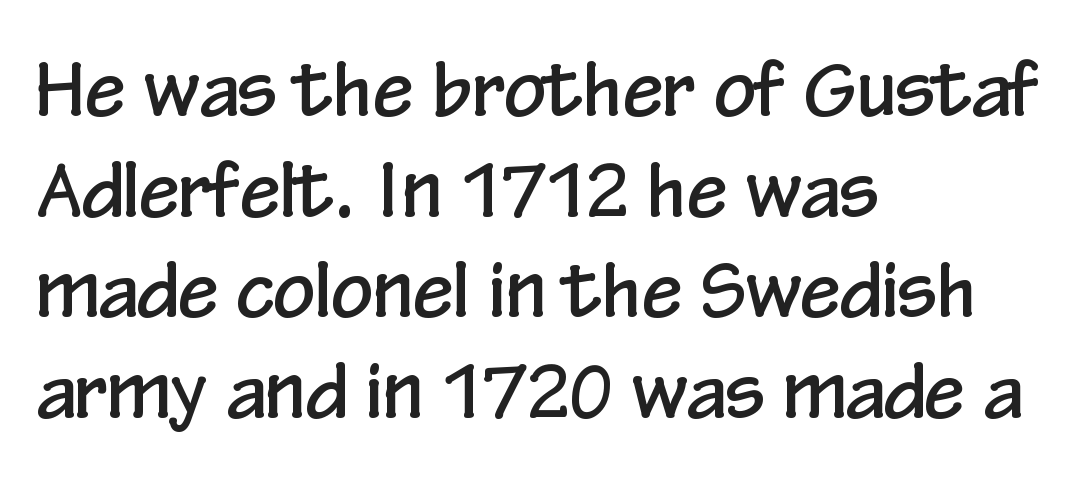
Line starts are locked; line ends wander. No italicization has been applied; the sample stays upright. Is there much room between lines? A standard amount, neither cramped nor airy. Just letters on the line, the space beneath them empty.
